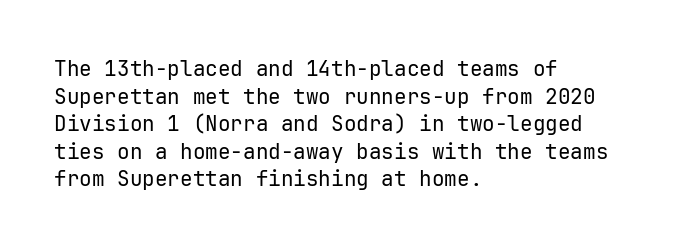
Q: Is the text bold? A: No.
Q: Is the text italic (slanted)? A: No, it is upright.
Q: Is the text underlined? A: No.
Q: How is the paragraph aligned? A: Left-aligned.
Q: Is the spacing between letters normal or unusually wide? A: Normal.
Q: Is the spacing between lines tight, normal or loose? A: Normal.
